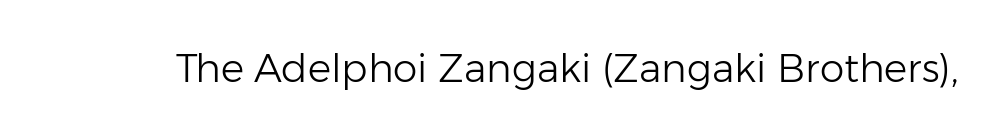
{"serif": "no", "italic": "no", "bold": "no", "weight": "light", "width": "normal", "stroke_contrast": "low", "x_height": "medium", "monospaced": "no", "underline": "no", "letter_spacing": "normal", "letter_spacing_em": 0.0, "glyph_px": 39}
